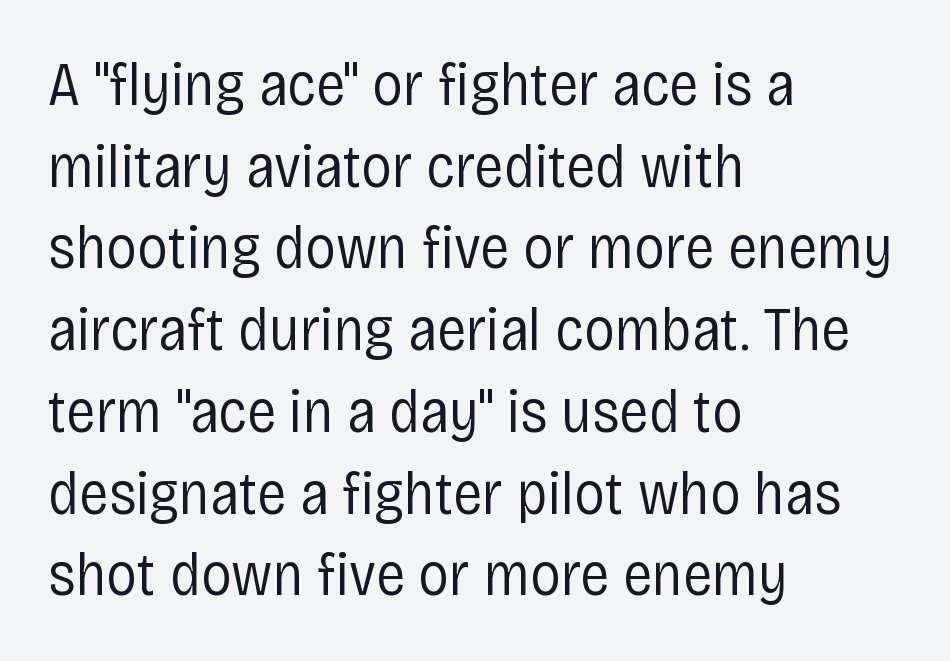
You can tell from the bare stems that sans-serif type was used. Character widths vary here, with narrow letters taking less room than wide ones. Compared with a centered layout, this one pins lines to the left instead. If you measured baseline to baseline, you'd find a middling distance. The typesetting does not lean heavy: it is not bold.
